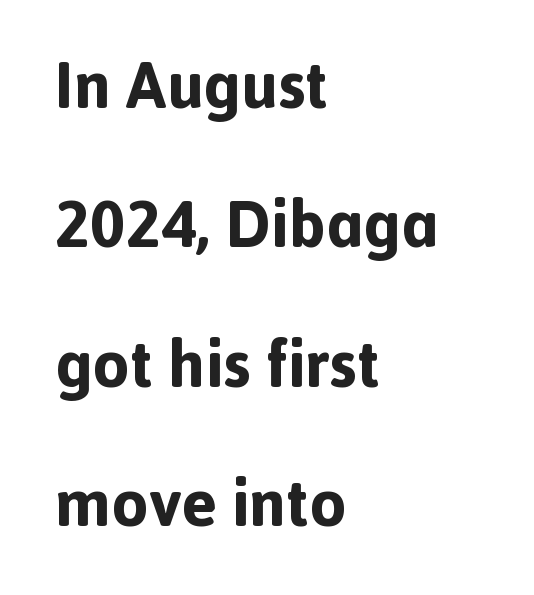
Q: Is the text bold? A: Yes.
Q: Is the text italic (slanted)? A: No, it is upright.
Q: Is the typeface a serif or a sans-serif typeface? A: Sans-serif.
Q: Is the text underlined? A: No.
Q: How is the paragraph aligned? A: Left-aligned.
Q: Is the spacing between letters normal or unusually wide? A: Normal.
Q: Is the spacing between lines tight, normal or loose? A: Loose.
Q: Width (condensed, normal, or wide)? A: Normal.
Q: x-height? A: Medium.
Q: Monospaced? A: No.
